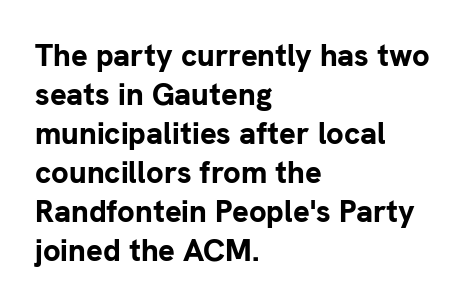
The image shows 31 px bold sans-serif type, upright; set left-aligned, normal line spacing (1.26x), normal letter spacing, not underlined; low stroke contrast and a medium x-height.
